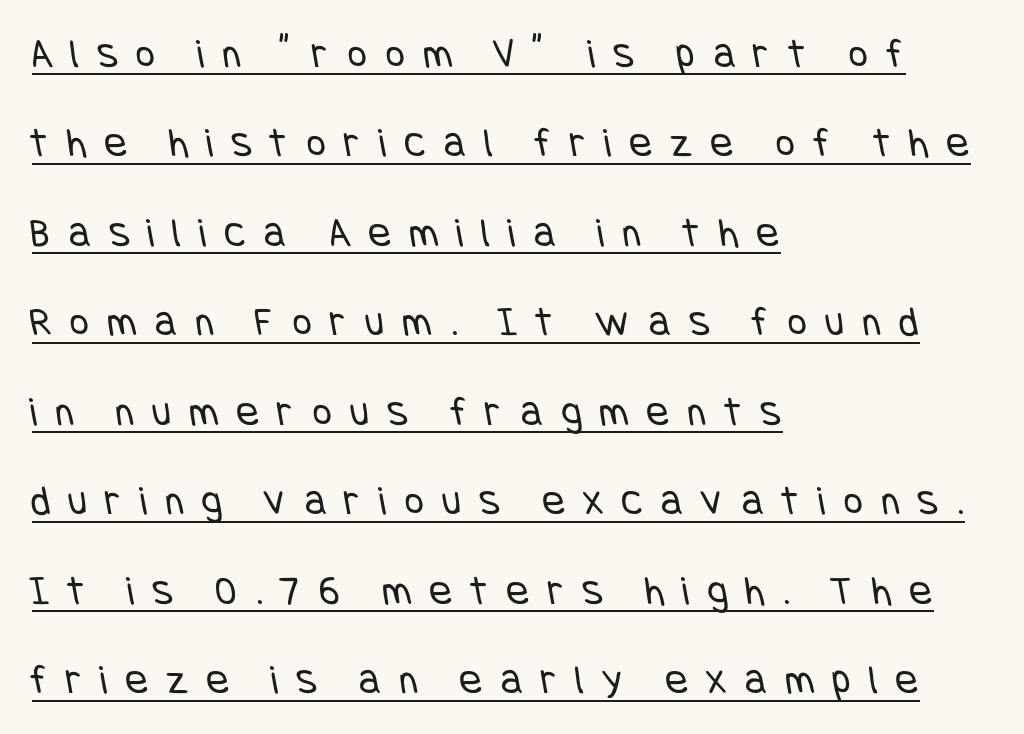
Interline gaps are noticeably wide in this sample. The tracking jumps out immediately: characters are airy and widely separated. The letterforms sit at book weight or below. Has an underline been added? It has. Notice how the passage keeps a crisp vertical edge on the left only. Stroke terminals: plain, sans-serif.
